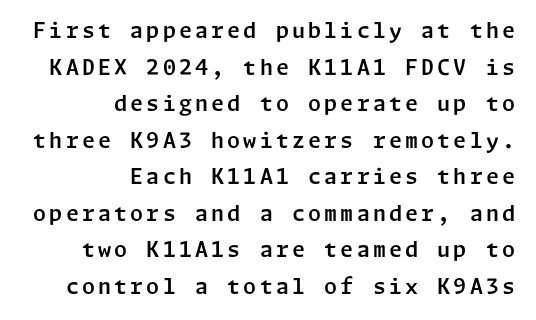
Q: Is the text italic (slanted)? A: No, it is upright.
Q: Is the text underlined? A: No.
Q: How is the paragraph aligned? A: Right-aligned.
